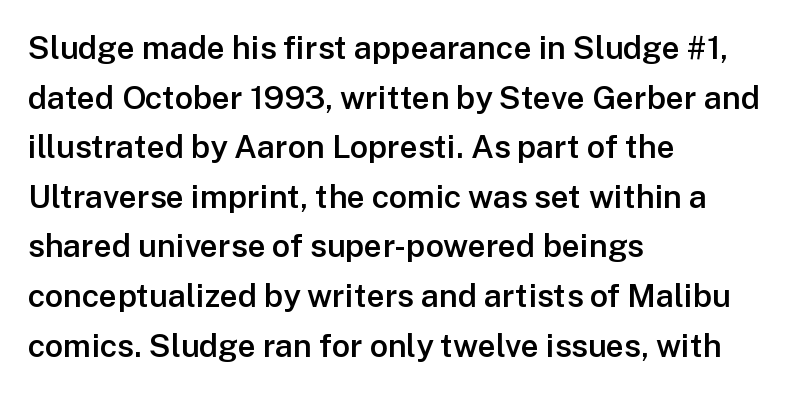
The image shows 32 px semibold sans-serif type, upright; set left-aligned, normal line spacing (1.55x), normal letter spacing, not underlined; low stroke contrast and a medium x-height.
